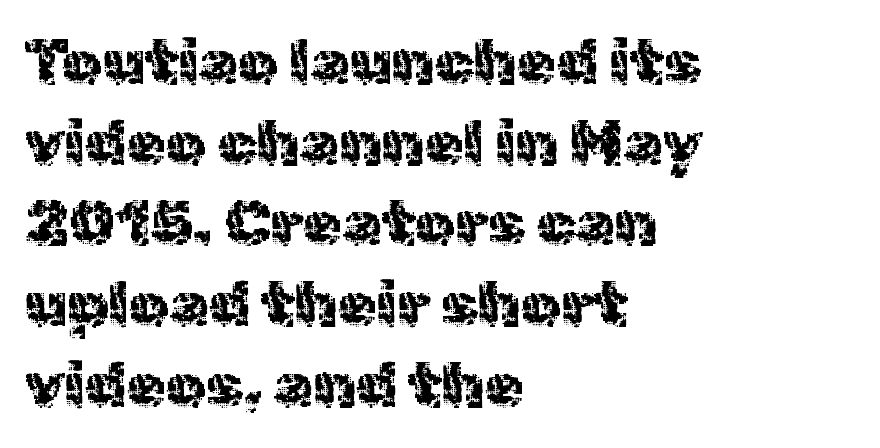
{"serif": "no", "italic": "no", "width": "normal", "x_height": "medium", "monospaced": "no", "underline": "no", "align": "left", "line_spacing": "normal", "line_spacing_ratio": 1.28, "letter_spacing": "normal", "letter_spacing_em": 0.0, "glyph_px": 63}
